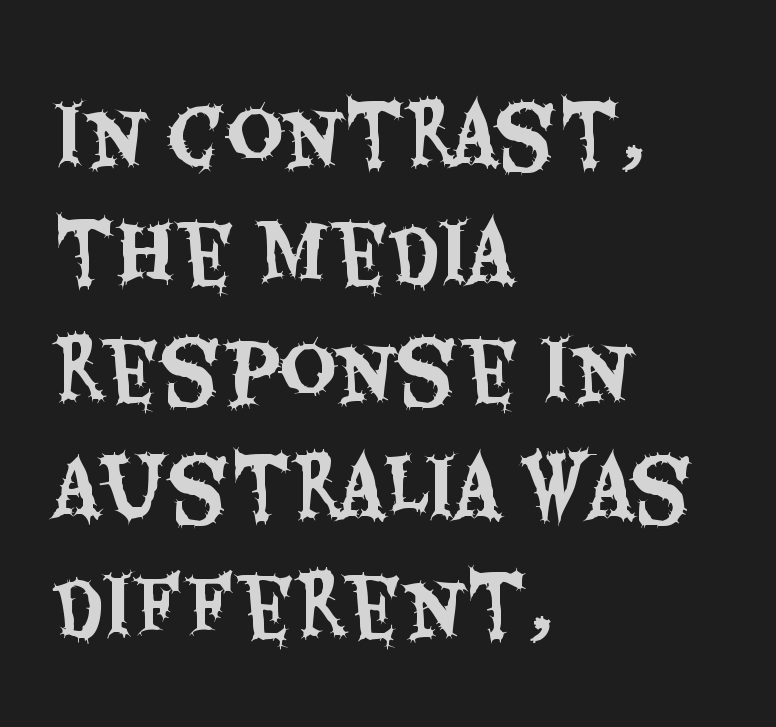
The image shows 79 px condensed sans-serif type, upright; set left-aligned, normal line spacing (1.49x), normal letter spacing, not underlined; medium stroke contrast and a large x-height.
